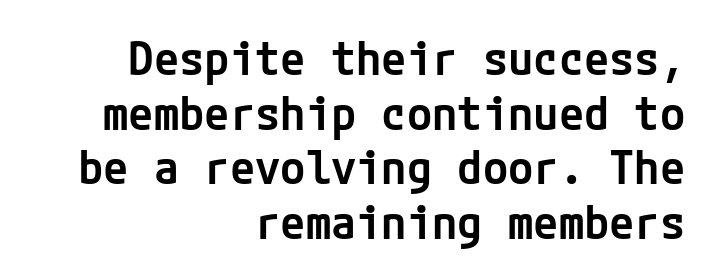
{"serif": "no", "italic": "no", "bold": "semi", "weight": "semibold", "width": "normal", "stroke_contrast": "low", "x_height": "medium", "underline": "no", "align": "right", "line_spacing_ratio": 1.19, "letter_spacing": "normal", "letter_spacing_em": 0.0, "glyph_px": 46}
